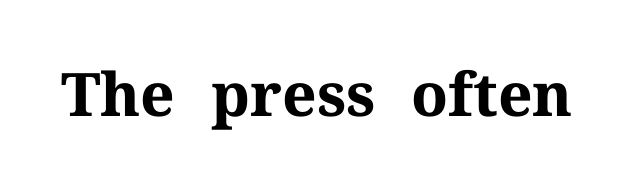
The image shows 60 px bold serif type, upright; set normal letter spacing, not underlined; medium stroke contrast and a medium x-height.
